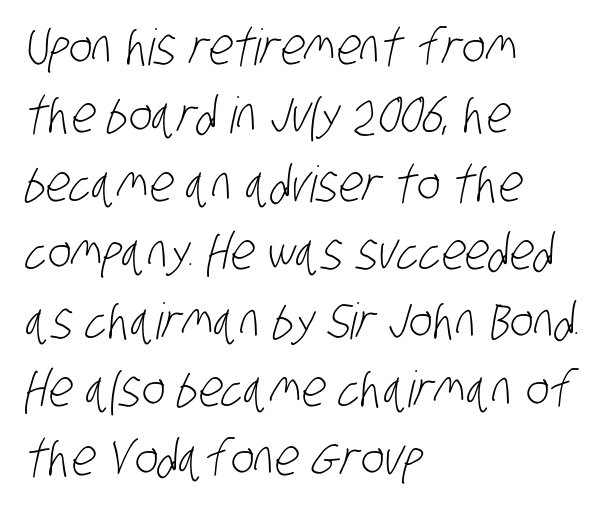
{"serif": "no", "bold": "no", "weight": "light", "width": "condensed", "stroke_contrast": "low", "x_height": "large", "monospaced": "no", "underline": "no", "align": "left", "line_spacing": "normal", "line_spacing_ratio": 1.37, "letter_spacing": "normal", "letter_spacing_em": 0.0, "glyph_px": 50}
